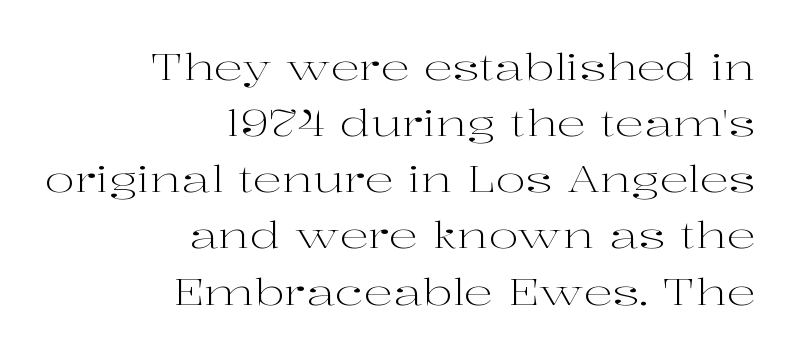
The face used here is proportionally spaced, like ordinary book or web type. Rows of type keep a routine distance in the vertical direction. Glyph-to-glyph distance matches everyday printed text. Any mark beneath the type? The region is blank.
